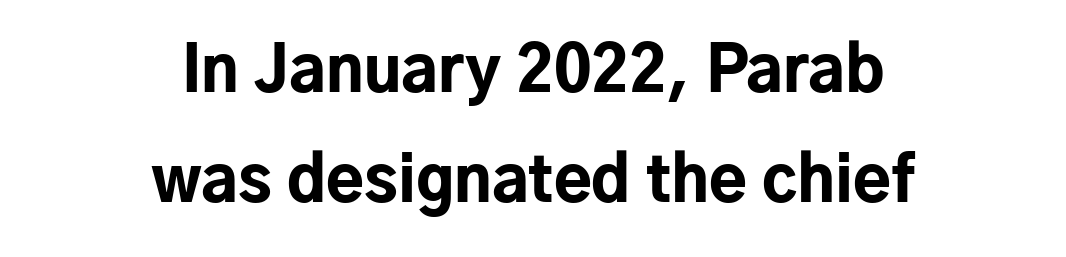
Q: Is the text bold? A: Yes.
Q: Is the text italic (slanted)? A: No, it is upright.
Q: Is the typeface a serif or a sans-serif typeface? A: Sans-serif.
Q: Is the text underlined? A: No.
Q: How is the paragraph aligned? A: Centered.
Q: Is the spacing between letters normal or unusually wide? A: Normal.
Q: Width (condensed, normal, or wide)? A: Normal.
Q: Stroke contrast? A: Low.
Q: x-height? A: Medium.
Q: Monospaced? A: No.
